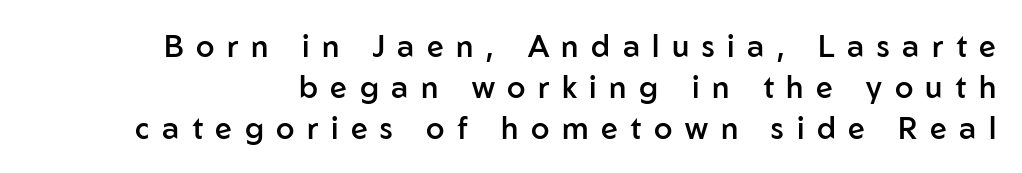
The image shows 30 px semibold sans-serif type, upright; set normal line spacing (1.36x), unusually wide letter spacing (+0.42 em), not underlined; low stroke contrast and a medium x-height.
